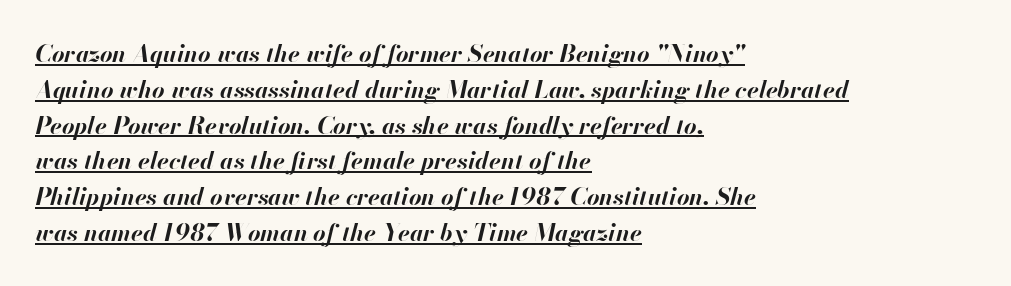
Glyph-to-glyph distance matches everyday printed text. This sample carries an underscore along the baseline area. Italic? Definitely — the glyphs are oblique. The vertical gap from one line to the next is medium. Strong, thick strokes mark this as bold type.
